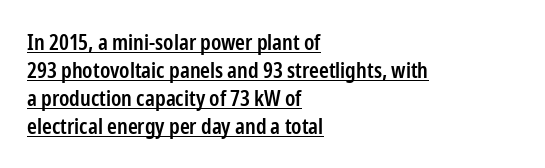
Decoration check: the copy is underlined. Heft: intermediate — a semibold. Regarding leading, the lines here are spaced in the standard way. The axis of the letterforms is exactly vertical. All the whitespace from short lines collects on the right. In terms of letterspacing, this is plain default setting.
